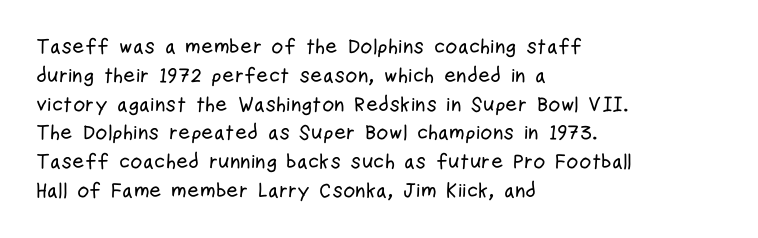
The image shows 21 px text type, upright; set left-aligned, normal line spacing (1.37x), normal letter spacing, not underlined.
